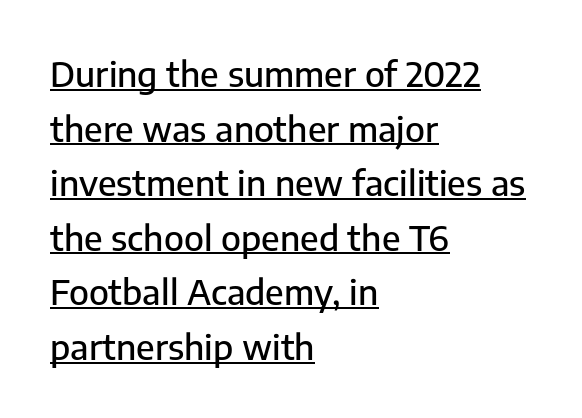
The image shows 35 px sans-serif type, upright; set left-aligned, normal line spacing (1.56x), normal letter spacing, underlined; low stroke contrast and a medium x-height.
